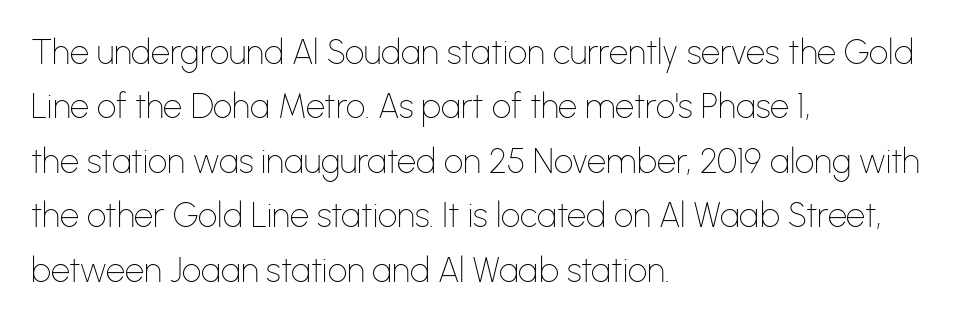
The image shows 34 px thin sans-serif type, upright; set left-aligned, normal line spacing (1.6x), normal letter spacing, not underlined; low stroke contrast and a medium x-height.
